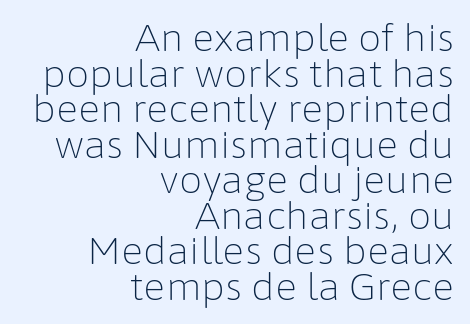
This rendering uses right alignment, leaving the left contour irregular. Only glyphs here, with clear space below each row. Do the letters lean? They stand straight. The passage shown has conventional tracking throughout. What's the leading like? Squeezed, with rows nearly overlapping.
